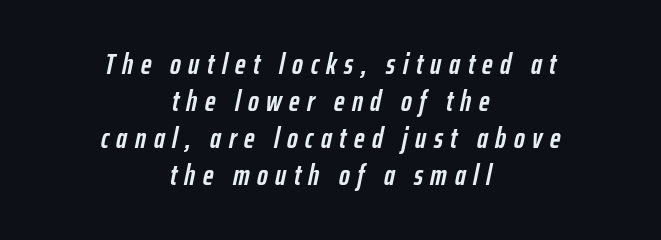
{"italic": "yes", "lean": "right", "slant_degrees": 12, "bold": "yes", "weight": "semibold", "width": "condensed", "stroke_contrast": "low", "x_height": "medium", "monospaced": "no", "underline": "no", "align": "center", "line_spacing": "normal", "line_spacing_ratio": 1.28, "letter_spacing": "wide", "letter_spacing_em": 0.26, "glyph_px": 29}
